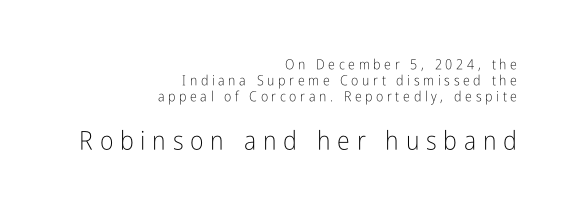
The image shows 26 px text type, upright; set right-aligned, tight line spacing (1.13x), unusually wide letter spacing (+0.26 em), not underlined; the second (bottom) block is 1.86x larger.
